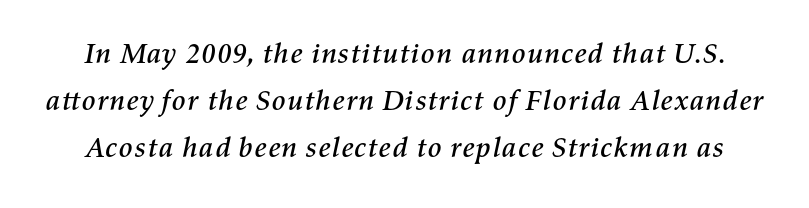
The image shows 29 px text type, italic (leaning right); set normal line spacing (1.62x), normal letter spacing, not underlined; medium stroke contrast and a medium x-height.
